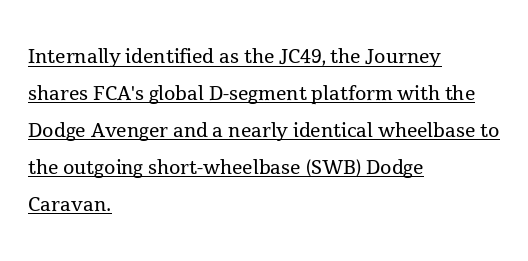
The image shows 26 px text type, upright; set left-aligned, normal line spacing (1.42x), normal letter spacing, underlined.
